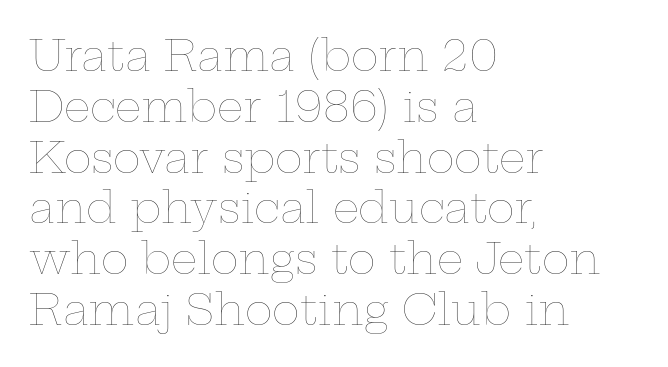
{"italic": "no", "bold": "no", "weight": "thin", "width": "wide", "stroke_contrast": "low", "x_height": "medium", "monospaced": "no", "underline": "no", "align": "left", "line_spacing_ratio": 1.21, "letter_spacing": "normal", "letter_spacing_em": 0.0, "glyph_px": 42}
